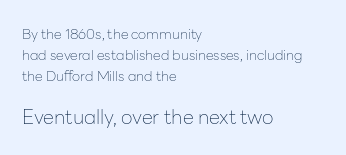
{"italic": "no", "bold": "no", "underline": "no", "align": "left", "line_spacing": "normal", "line_spacing_ratio": 1.49, "letter_spacing": "normal", "letter_spacing_em": 0.0, "larger_block": "second", "size_ratio": 1.43, "glyph_px": 20}
